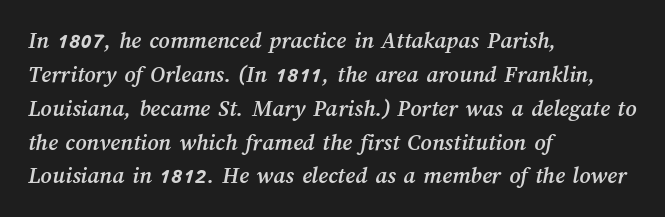
{"underline": "no", "align": "left", "line_spacing": "normal", "line_spacing_ratio": 1.41, "letter_spacing": "normal", "letter_spacing_em": 0.0, "glyph_px": 24}
